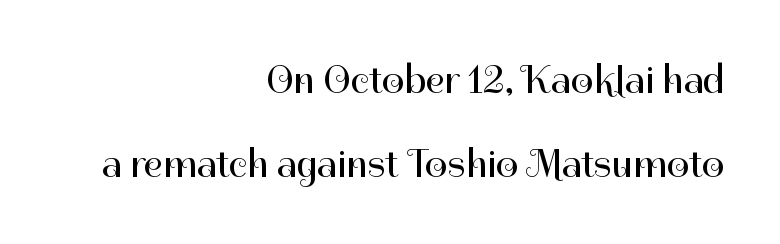
The image shows 40 px regular-weight sans-serif type, upright; set right-aligned, loose line spacing (2.09x), normal letter spacing, not underlined; high stroke contrast and a medium x-height.
